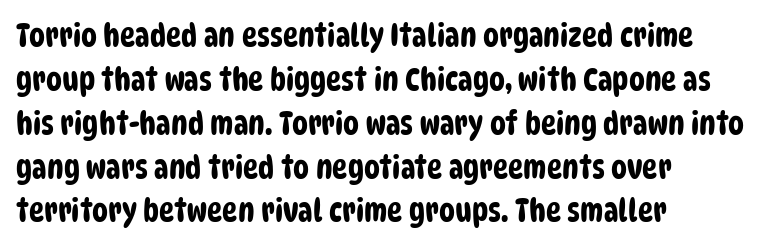
You could not count columns in this text — the font is proportionally spaced. Honestly, the row spacing looks completely unremarkable. Honestly, there is no underline to notice here at all. Observe the absence of serifs on each vertical stroke in this sample. You could call the tracking neutral — neither tight nor loose. Is the block centered? No — it sits flush against the left margin.
